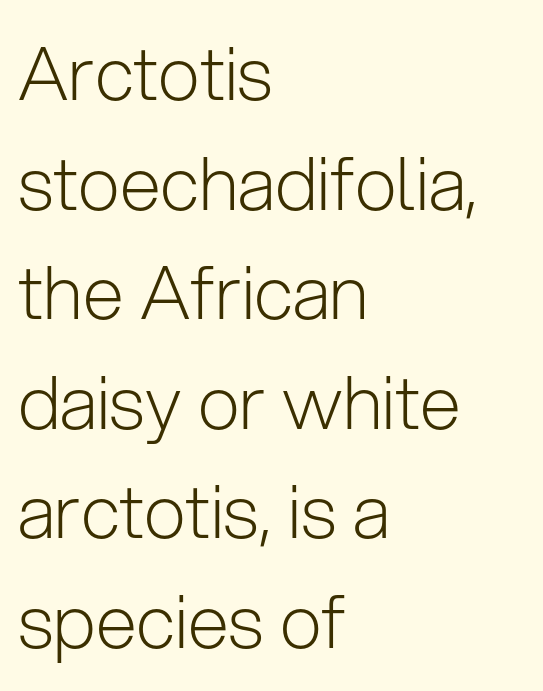
Each letter keeps its own natural width here, so spacing adapts to shape. Weight: in the light-to-regular range. Posture: upright roman. The rendering shows plain stroke endings on the letterforms — a sans-serif design. In CSS terms this would be text-align: left. Leading: standard.
